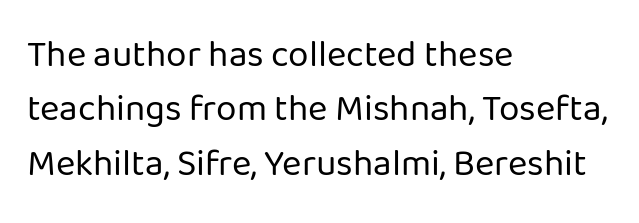
{"serif": "no", "italic": "no", "bold": "no", "weight": "regular", "width": "normal", "stroke_contrast": "low", "x_height": "medium", "monospaced": "no", "underline": "no", "align": "left", "line_spacing": "normal", "line_spacing_ratio": 1.47, "letter_spacing": "normal", "letter_spacing_em": 0.0, "glyph_px": 37}
